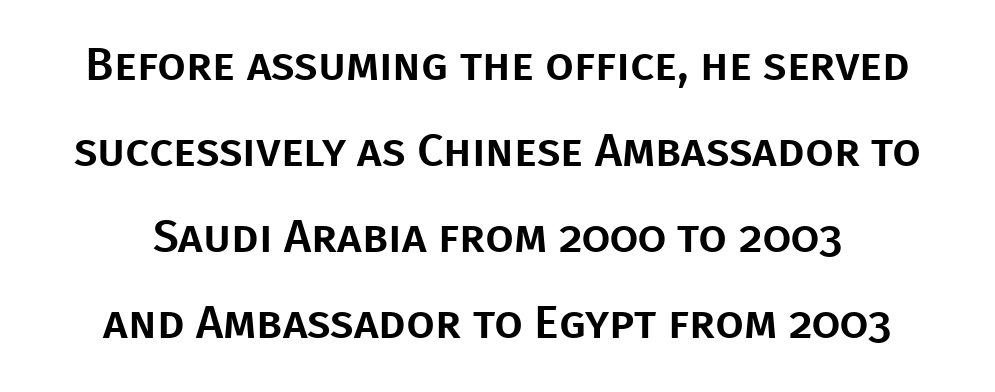
{"serif": "no", "italic": "no", "width": "normal", "stroke_contrast": "low", "x_height": "large", "monospaced": "no", "underline": "no", "line_spacing_ratio": 1.87, "letter_spacing": "normal", "letter_spacing_em": 0.0, "glyph_px": 46}
